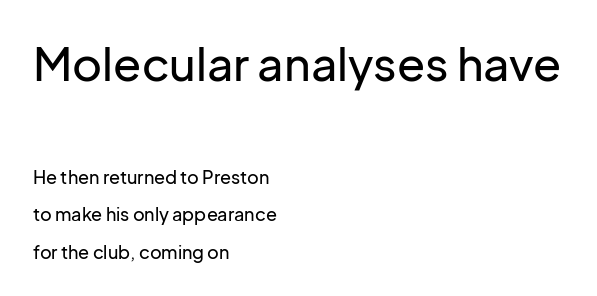
{"serif": "no", "italic": "no", "width": "normal", "stroke_contrast": "low", "x_height": "medium", "monospaced": "no", "underline": "no", "align": "left", "line_spacing": "loose", "line_spacing_ratio": 2.07, "letter_spacing": "normal", "letter_spacing_em": 0.0, "larger_block": "first", "size_ratio": 2.56, "glyph_px": 46}
